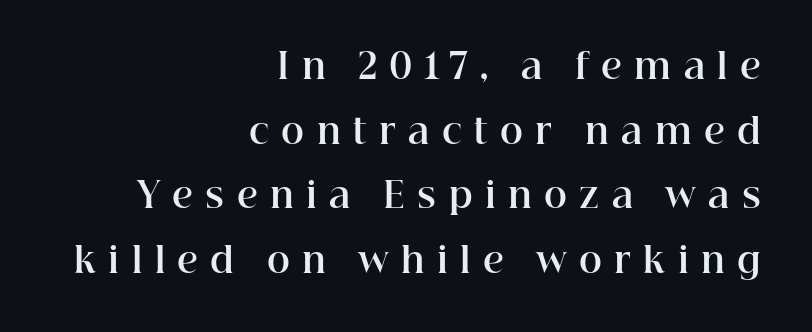
The image shows 35 px bold serif type, upright; set right-aligned, line spacing 1.85x, unusually wide letter spacing (+0.35 em), not underlined; high stroke contrast and a medium x-height.
